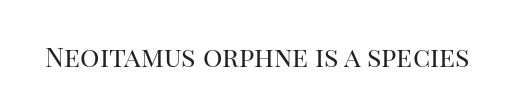
Has an underline been added? It has not. The type is set solid horizontally, with unmodified tracking. The characters are drawn with everyday or finer stroke widths. Every character sits straight up, as roman type does.
